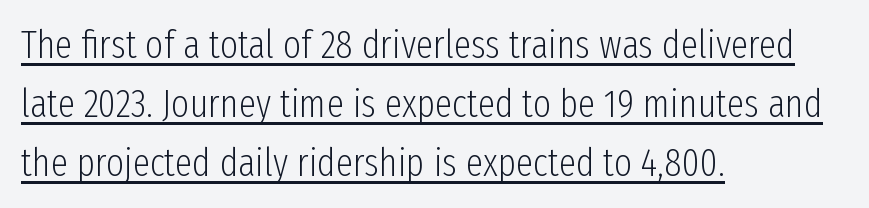
{"serif": "no", "italic": "no", "bold": "no", "weight": "light", "width": "condensed", "stroke_contrast": "low", "x_height": "medium", "monospaced": "no", "underline": "yes", "align": "left", "line_spacing": "normal", "line_spacing_ratio": 1.51, "letter_spacing": "normal", "letter_spacing_em": 0.0, "glyph_px": 39}
